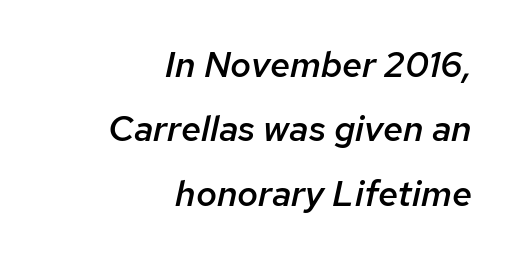
The image shows 36 px semibold type, italic (leaning right); set right-aligned, line spacing 1.79x, normal letter spacing, not underlined; low stroke contrast and a medium x-height.
